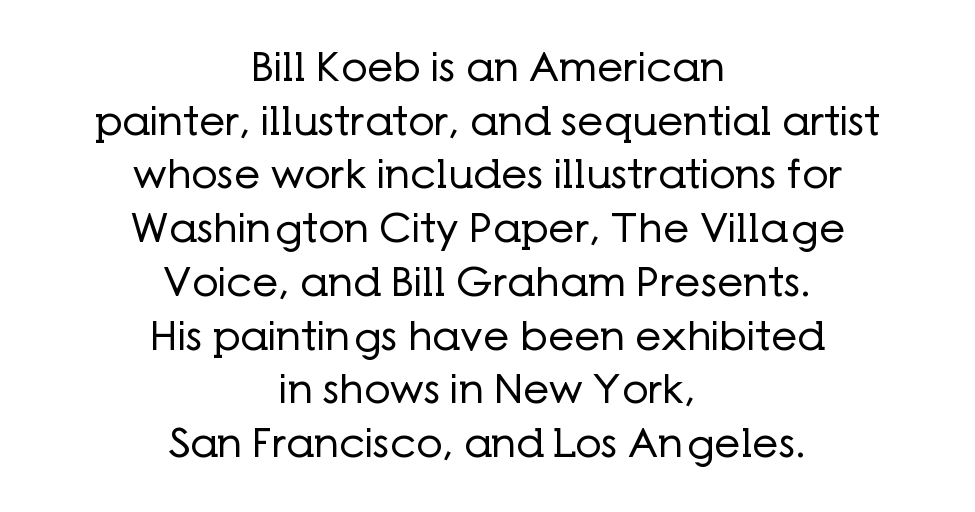
The image shows 41 px regular-weight sans-serif type, upright; set centered, normal line spacing (1.31x), normal letter spacing, not underlined; low stroke contrast and a medium x-height.
